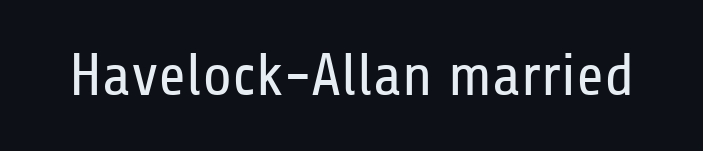
This sample uses a sans-serif face. Notice how the stems are strictly vertical — no italics here. Vertical stems look standard width or narrower in stroke. Letters rest on an invisible, unmarked baseline.
